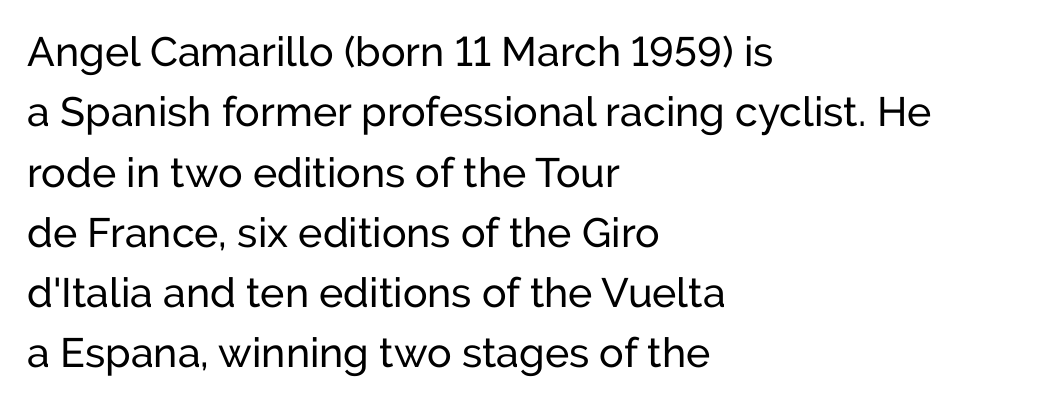
The image shows 41 px regular-weight sans-serif type, upright; set left-aligned, normal line spacing (1.47x), normal letter spacing, not underlined; low stroke contrast and a medium x-height.
